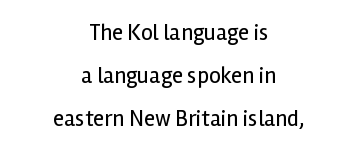
This is not heavy type; no bold has been used. The string is rendered with underlining switched off. A roman cut, with each character standing at attention. You could call the tracking neutral — neither tight nor loose. Line starts and ends both wander, symmetrically.
